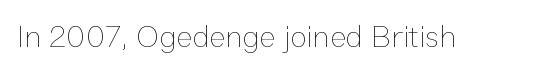
Q: Is the text bold? A: No.
Q: Is the text italic (slanted)? A: No, it is upright.
Q: Is the text underlined? A: No.
Q: Is the spacing between letters normal or unusually wide? A: Normal.
Q: Width (condensed, normal, or wide)? A: Normal.
Q: Stroke contrast? A: Low.
Q: x-height? A: Medium.
Q: Monospaced? A: No.
